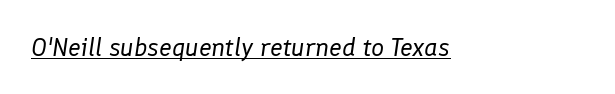
Q: Is the text bold? A: No.
Q: Is the text italic (slanted)? A: Yes, it leans right by about 8 degrees.
Q: Is the text underlined? A: Yes.
Q: Is the spacing between letters normal or unusually wide? A: Normal.
